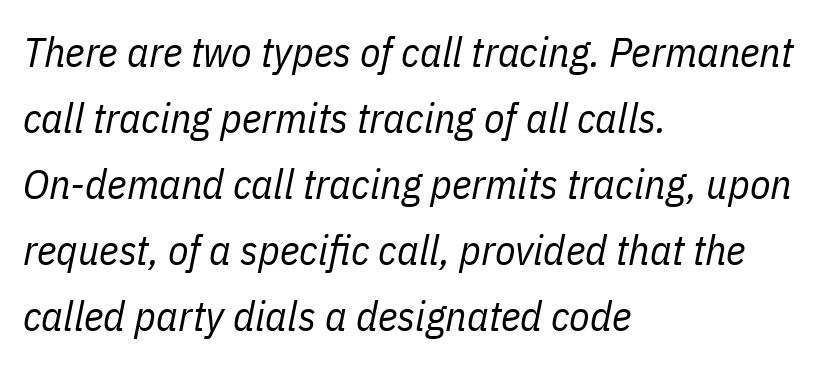
Q: Is the text bold? A: No.
Q: Is the text italic (slanted)? A: Yes, it leans right by about 11 degrees.
Q: Is the text underlined? A: No.
Q: How is the paragraph aligned? A: Left-aligned.
Q: Is the spacing between letters normal or unusually wide? A: Normal.
Q: Is the spacing between lines tight, normal or loose? A: Normal.
Q: Width (condensed, normal, or wide)? A: Condensed.
Q: Stroke contrast? A: Low.
Q: x-height? A: Medium.
Q: Monospaced? A: No.
